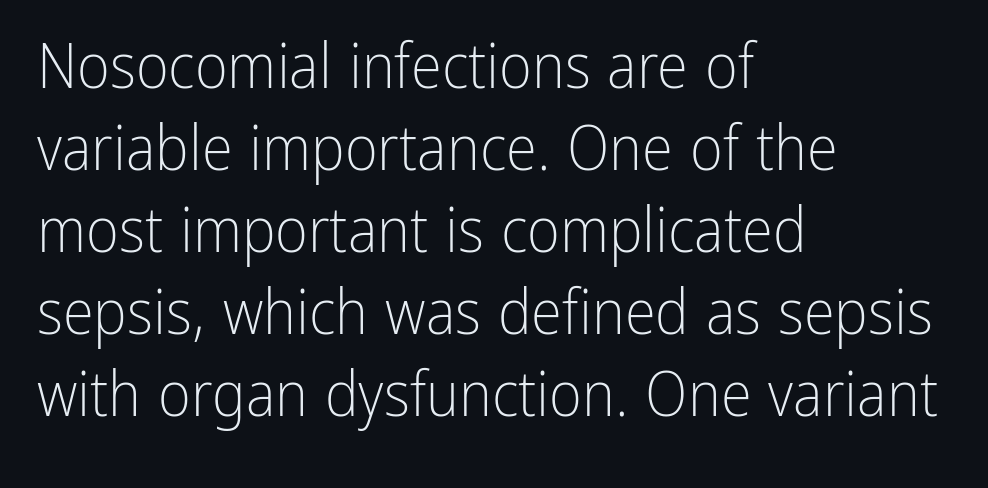
Nothing heavy about these letters — not bold at all. Leftover space on each line is placed entirely after the last word. Clear beneath every line of the passage. Every stem runs plumb, perpendicular to the baseline. Rows of type keep a routine distance in the vertical direction. Each word holds together tightly as a unit, with standard inter-letter gaps.
